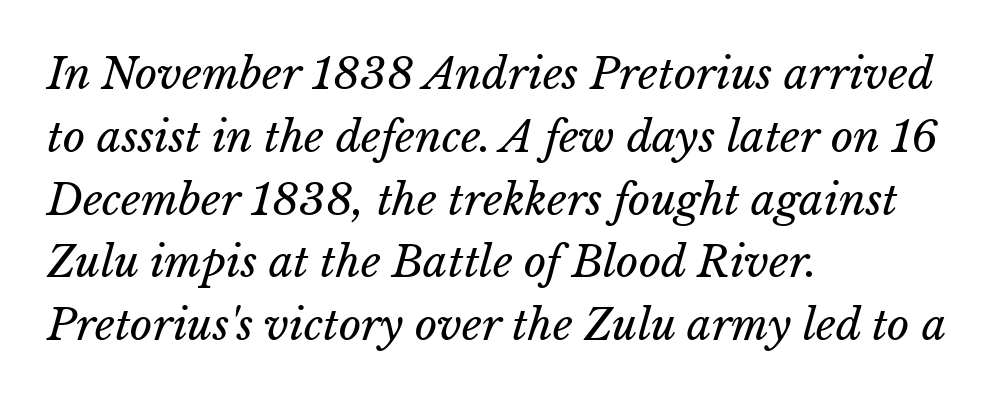
The designer left line spacing at the default. Descenders hang freely into open space. These lines stack with their left ends in a neat column. Tracking here is standard; glyphs follow each other at the usual distance.
